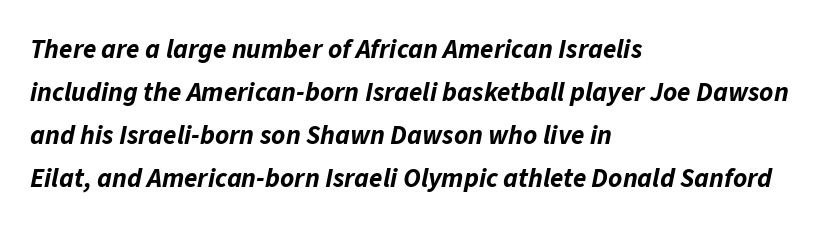
{"italic": "yes", "lean": "right", "slant_degrees": 11, "bold": "yes", "underline": "no", "align": "left", "line_spacing": "normal", "line_spacing_ratio": 1.59, "letter_spacing": "normal", "letter_spacing_em": 0.0, "glyph_px": 27}
